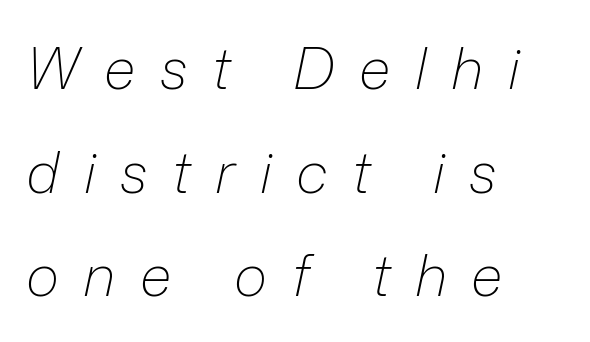
The image shows 57 px light type, italic (leaning right); set left-aligned, line spacing 1.82x, unusually wide letter spacing (+0.43 em), not underlined; low stroke contrast and a medium x-height.
